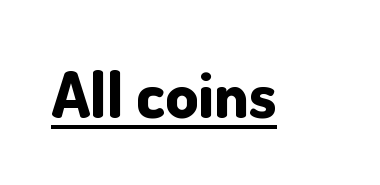
The image shows 65 px bold sans-serif type, upright; set normal letter spacing, underlined; low stroke contrast and a small x-height.
